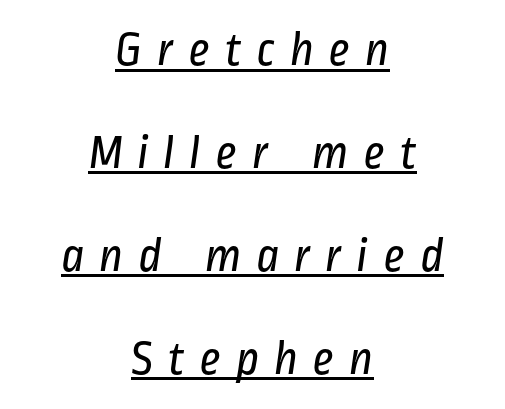
The image shows 49 px regular-weight, condensed sans-serif type; set centered, loose line spacing (2.1x), unusually wide letter spacing (+0.29 em), underlined; low stroke contrast and a medium x-height.
